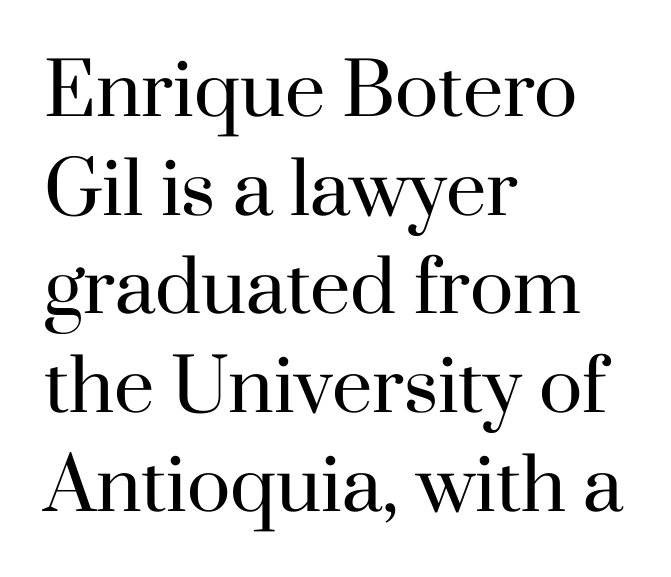
Horizontal bands of white between lines are of average thickness. Varying glyph widths throughout — classic text-font behaviour. It's the straight-up-and-down kind of type. Little horizontal feet cap the strokes, marking this as serif type. This rendering leaves character spacing at its baseline value. Letters have the restrained weight of plain body copy at most.
